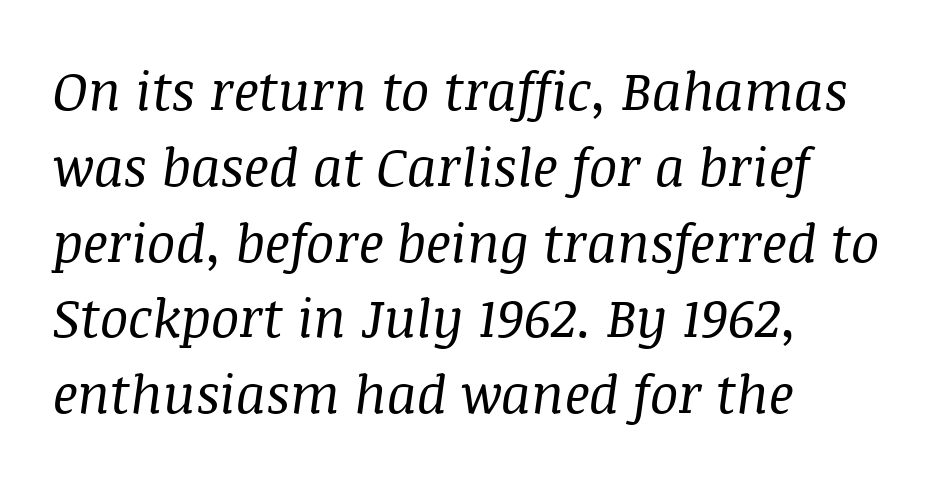
Q: Is the text bold? A: No.
Q: Is the text italic (slanted)? A: Yes, it leans right by about 8 degrees.
Q: Is the typeface a serif or a sans-serif typeface? A: Serif.
Q: Is the text underlined? A: No.
Q: How is the paragraph aligned? A: Left-aligned.
Q: Is the spacing between letters normal or unusually wide? A: Normal.
Q: Is the spacing between lines tight, normal or loose? A: Normal.
Q: Width (condensed, normal, or wide)? A: Normal.
Q: Stroke contrast? A: Medium.
Q: x-height? A: Large.
Q: Monospaced? A: No.
